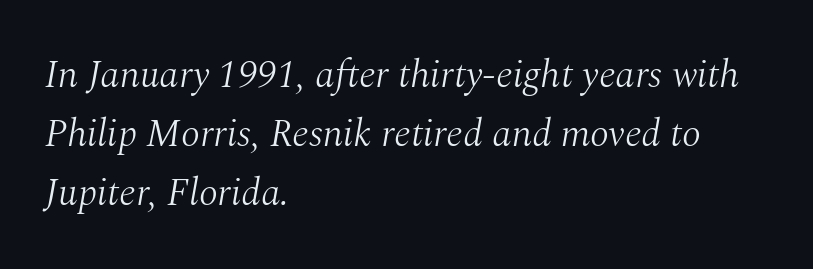
{"serif": "yes", "italic": "yes", "lean": "right", "slant_degrees": 10, "bold": "no", "weight": "light", "width": "normal", "stroke_contrast": "medium", "x_height": "medium", "monospaced": "no", "underline": "no", "align": "left", "line_spacing": "normal", "line_spacing_ratio": 1.51, "letter_spacing": "normal", "letter_spacing_em": 0.0, "glyph_px": 39}
